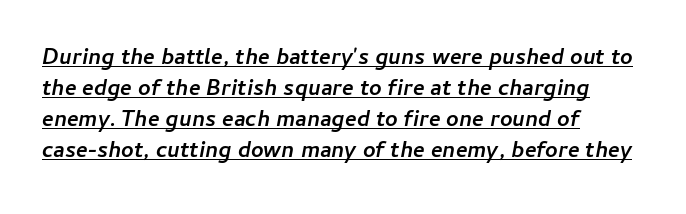
Q: Is the text bold? A: Yes.
Q: Is the text italic (slanted)? A: Yes, it leans right by about 11 degrees.
Q: Is the text underlined? A: Yes.
Q: How is the paragraph aligned? A: Left-aligned.
Q: Is the spacing between letters normal or unusually wide? A: Normal.
Q: Is the spacing between lines tight, normal or loose? A: Normal.
